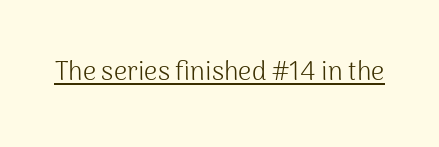
Q: Is the text bold? A: No.
Q: Is the text italic (slanted)? A: No, it is upright.
Q: Is the text underlined? A: Yes.
Q: Is the spacing between letters normal or unusually wide? A: Normal.
